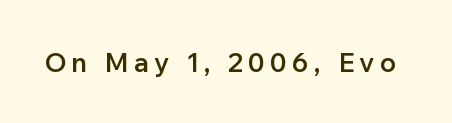
Notice how the stems are strictly vertical — no italics here. The strokes are fattened partway — semibold, not bold. Words float on clear page, feet unadorned.
